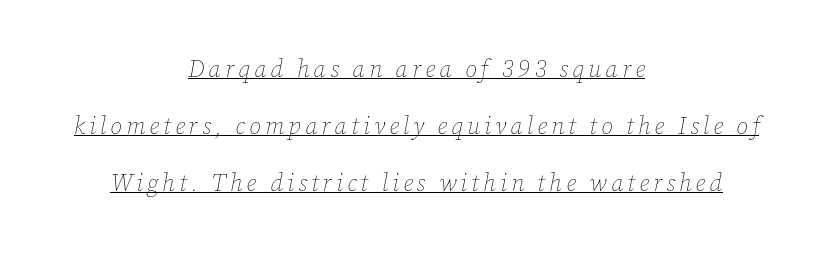
Teacher's note: observe the equal gaps on both sides — that is centered alignment. The rendered words wear a rule along their underside. This block would shrink considerably if given ordinary leading; it's expanded now. The face used here has a pronounced slope to its letters. The strokes are not fattened; the text isn't bold.
